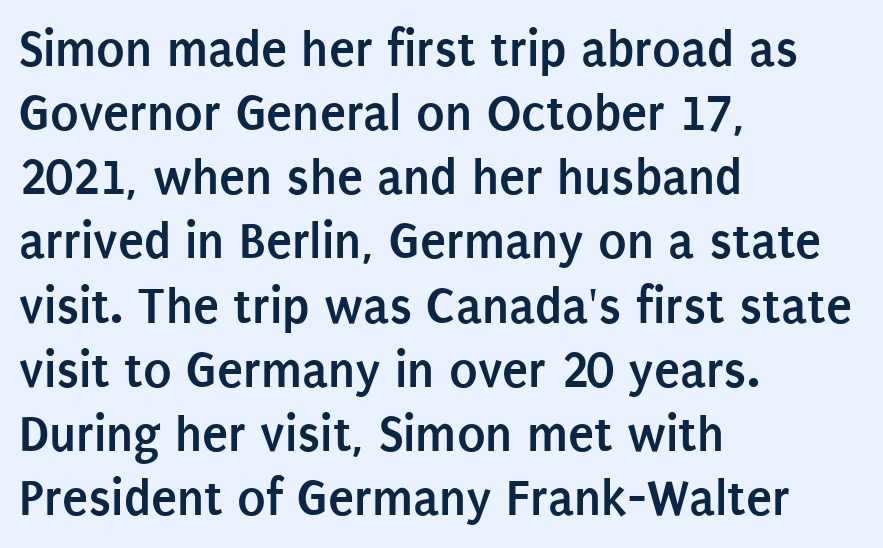
Varying glyph widths throughout — classic text-font behaviour. I'd call this a sans setting — the letters go barefoot. Rule under the text: the space is simply empty. The passage shown has conventional tracking throughout. A student would call this left alignment; a typographer would say flush left, rag right. This sample uses an upright cut, with every glyph sitting square on the baseline.
